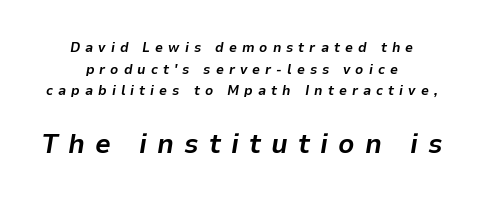
Q: Is the text bold? A: Yes.
Q: Is the text italic (slanted)? A: Yes, it leans right by about 9 degrees.
Q: Is the text underlined? A: No.
Q: How is the paragraph aligned? A: Centered.
Q: Is the spacing between letters normal or unusually wide? A: Unusually wide.
Q: Is the spacing between lines tight, normal or loose? A: Normal.
Q: Which block of text is set in a larger size, the first (top) or the second (bottom)? A: The second (bottom) one.
Q: Width (condensed, normal, or wide)? A: Normal.
Q: Stroke contrast? A: Low.
Q: x-height? A: Medium.
Q: Monospaced? A: No.
